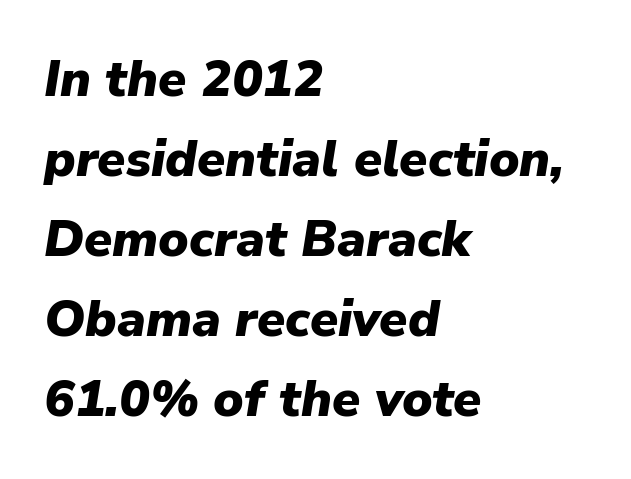
No word sits above an underline. Vertical spacing — default. Alignment: flush left. How are the letters spaced? Ordinarily, with no added tracking. An italicized treatment has been applied to the whole sample. The passage shown is typed in a proportional face where columns would drift.
